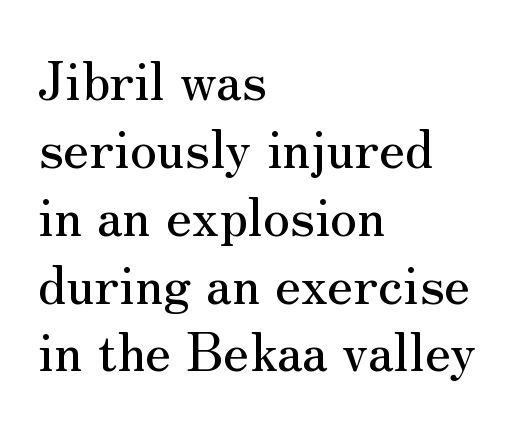
Q: Is the text italic (slanted)? A: No, it is upright.
Q: Is the typeface a serif or a sans-serif typeface? A: Serif.
Q: Is the text underlined? A: No.
Q: How is the paragraph aligned? A: Left-aligned.
Q: Is the spacing between letters normal or unusually wide? A: Normal.
Q: Is the spacing between lines tight, normal or loose? A: Normal.
Q: Width (condensed, normal, or wide)? A: Normal.
Q: Stroke contrast? A: Medium.
Q: x-height? A: Small.
Q: Monospaced? A: No.
